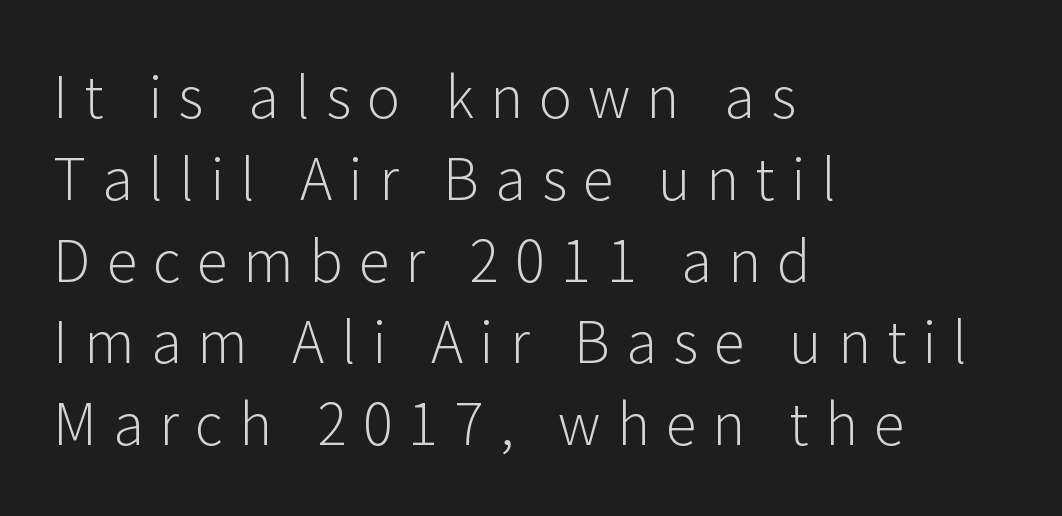
The image shows 56 px light sans-serif type, upright; set left-aligned, normal line spacing (1.46x), unusually wide letter spacing (+0.29 em), not underlined; low stroke contrast and a medium x-height.
